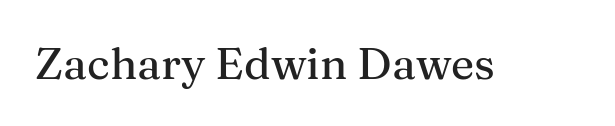
The specimen reads as upright at a glance. Spacing verdict: proportional, widths tailored to each character. The text was rendered using a seriffed face with decorative stroke endings. Bare-footed words on every line.
